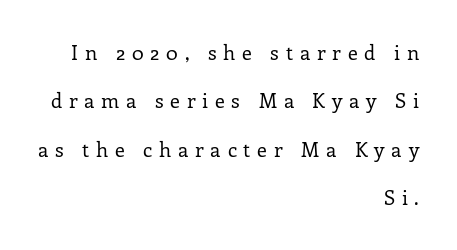
Each row of text sits above clean, open space. Short note: letters widely spaced. A student would call this right alignment; a typographer would say flush right, rag left. Posture: vertical. Reading down the column, the eye jumps a long way to each next line. The weight tops out at a normal text grade.
